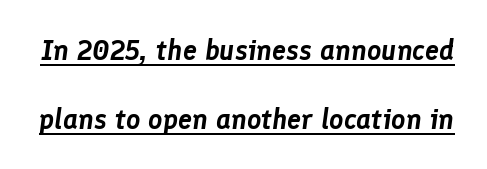
Q: Is the text italic (slanted)? A: Yes, it leans right by about 8 degrees.
Q: Is the text underlined? A: Yes.
Q: Is the spacing between letters normal or unusually wide? A: Normal.
Q: Is the spacing between lines tight, normal or loose? A: Loose.
Q: Width (condensed, normal, or wide)? A: Normal.
Q: Stroke contrast? A: Low.
Q: x-height? A: Medium.
Q: Monospaced? A: No.
